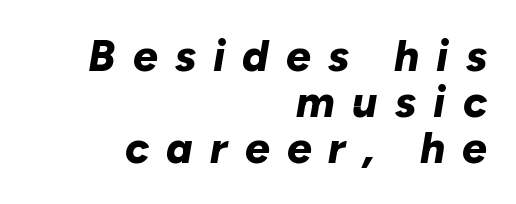
The typography opts for an oblique posture over an upright one. Lines of text with bare space underneath. This sample is right-justified, so line beginnings fall wherever the words allow. Do the characters align in a grid? No, the font is proportional. These lines huddle together more closely than default settings would place them. There is plenty of visible air inserted between adjacent glyphs.
